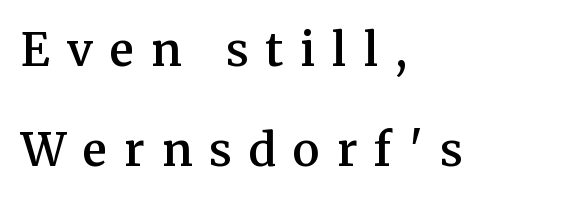
{"serif": "yes", "italic": "no", "bold": "semi", "weight": "semibold", "width": "normal", "stroke_contrast": "medium", "x_height": "medium", "monospaced": "no", "underline": "no", "align": "left", "line_spacing": "loose", "line_spacing_ratio": 2.22, "letter_spacing": "wide", "letter_spacing_em": 0.38, "glyph_px": 45}
